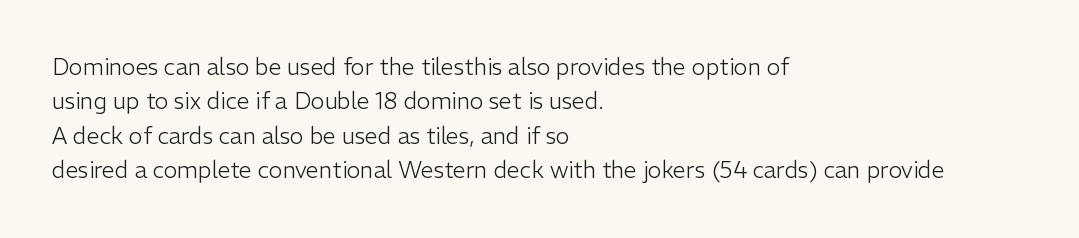
The image shows 23 px text type, upright; set left-aligned, normal line spacing (1.5x), normal letter spacing, not underlined.
